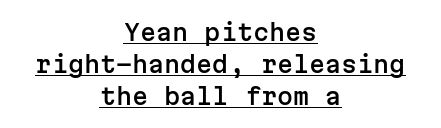
Q: Is the text italic (slanted)? A: No, it is upright.
Q: Is the text underlined? A: Yes.
Q: How is the paragraph aligned? A: Centered.
Q: Is the spacing between letters normal or unusually wide? A: Normal.
Q: Is the spacing between lines tight, normal or loose? A: Normal.
